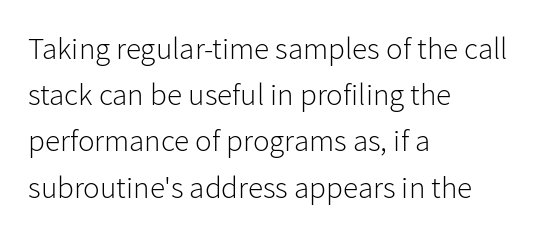
Q: Is the text bold? A: No.
Q: Is the text italic (slanted)? A: No, it is upright.
Q: Is the typeface a serif or a sans-serif typeface? A: Sans-serif.
Q: Is the text underlined? A: No.
Q: How is the paragraph aligned? A: Left-aligned.
Q: Is the spacing between letters normal or unusually wide? A: Normal.
Q: Is the spacing between lines tight, normal or loose? A: Normal.
Q: Width (condensed, normal, or wide)? A: Normal.
Q: Stroke contrast? A: Low.
Q: x-height? A: Medium.
Q: Monospaced? A: No.
